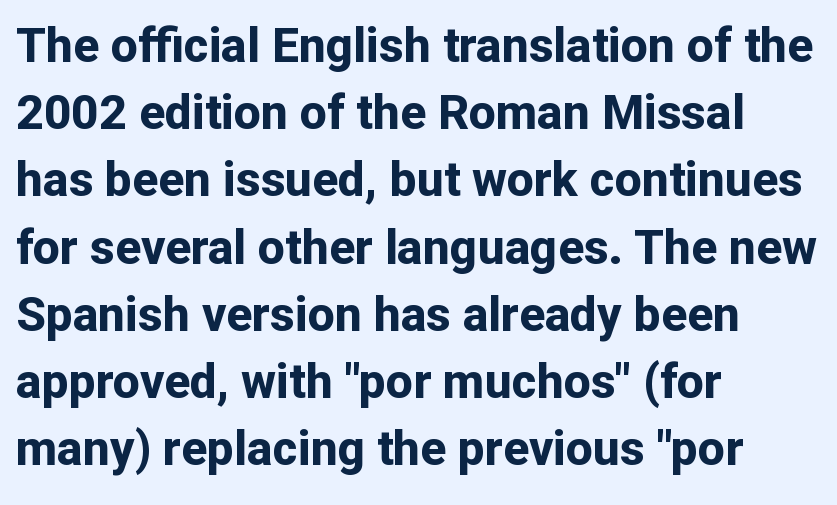
Q: Is the text bold? A: Yes.
Q: Is the text italic (slanted)? A: No, it is upright.
Q: Is the typeface a serif or a sans-serif typeface? A: Sans-serif.
Q: Is the text underlined? A: No.
Q: How is the paragraph aligned? A: Left-aligned.
Q: Is the spacing between letters normal or unusually wide? A: Normal.
Q: Is the spacing between lines tight, normal or loose? A: Normal.
Q: Width (condensed, normal, or wide)? A: Normal.
Q: Stroke contrast? A: Low.
Q: x-height? A: Medium.
Q: Monospaced? A: No.
